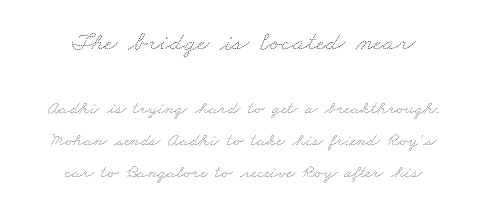
{"bold": "no", "underline": "no", "align": "center", "line_spacing_ratio": 1.78, "letter_spacing": "normal", "letter_spacing_em": 0.0, "larger_block": "first", "size_ratio": 1.5, "glyph_px": 27}
